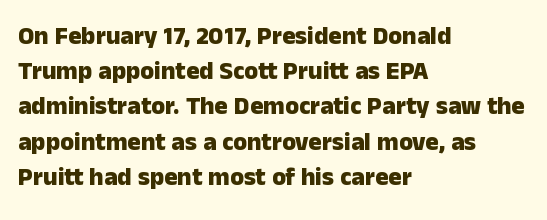
Here the glyphs are tracked normally, forming tight word shapes. Posture: upright roman. Plain, unruled lines of type. Leading matches the norm, producing a regular column.
